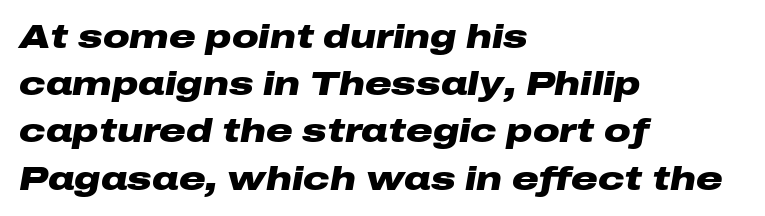
The image shows 33 px heavy, wide type, italic (leaning right); set left-aligned, normal line spacing (1.43x), normal letter spacing, not underlined; low stroke contrast and a medium x-height.
